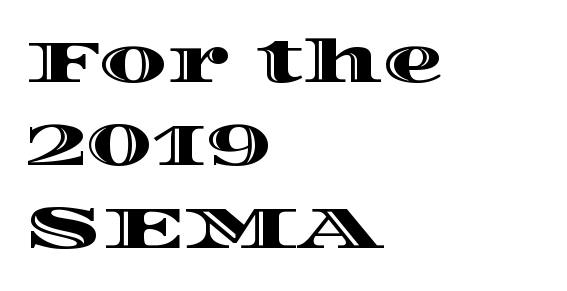
Q: Is the text italic (slanted)? A: No, it is upright.
Q: Is the text underlined? A: No.
Q: How is the paragraph aligned? A: Left-aligned.
Q: Is the spacing between letters normal or unusually wide? A: Normal.
Q: Is the spacing between lines tight, normal or loose? A: Normal.
Q: Width (condensed, normal, or wide)? A: Wide.
Q: x-height? A: Large.
Q: Monospaced? A: No.
